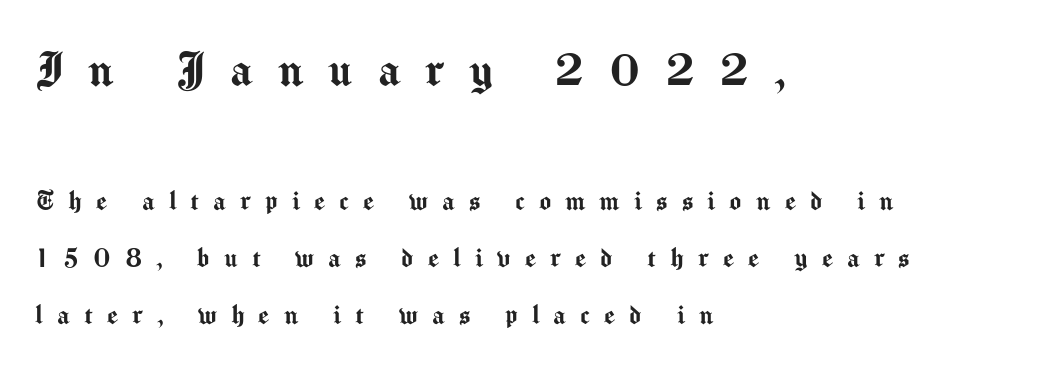
The image shows 55 px sans-serif type, upright; set left-aligned, line spacing 1.85x, unusually wide letter spacing (+0.46 em), not underlined; the first (top) block is 1.77x larger; medium stroke contrast and a medium x-height.
